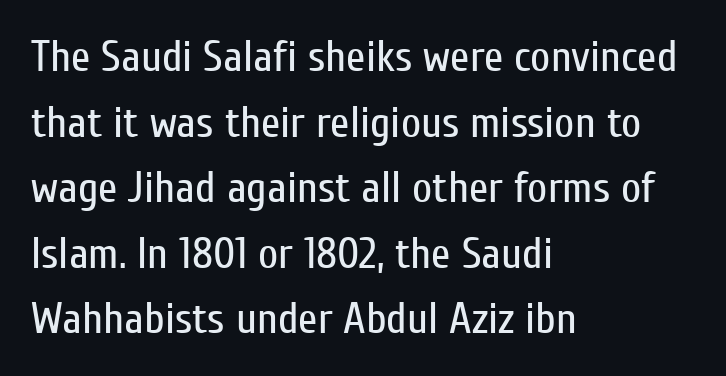
The gaps between neighbouring characters are ordinary and unremarkable. The rendering anchors every line to the left-hand side. Regarding serifs, this sample does without them. The passage shown is typed in a proportional face where columns would drift.
